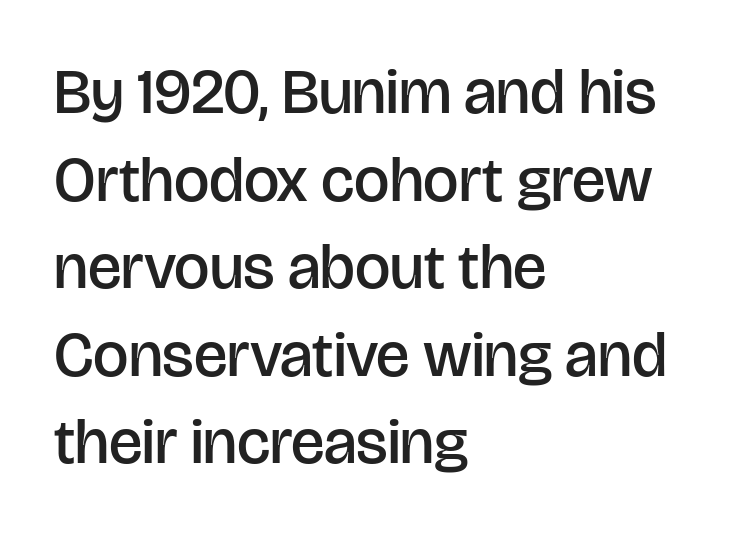
{"serif": "no", "italic": "no", "bold": "semi", "weight": "semibold", "width": "normal", "stroke_contrast": "low", "x_height": "large", "monospaced": "no", "underline": "no", "align": "left", "line_spacing": "normal", "line_spacing_ratio": 1.39, "letter_spacing": "normal", "letter_spacing_em": 0.0, "glyph_px": 63}
